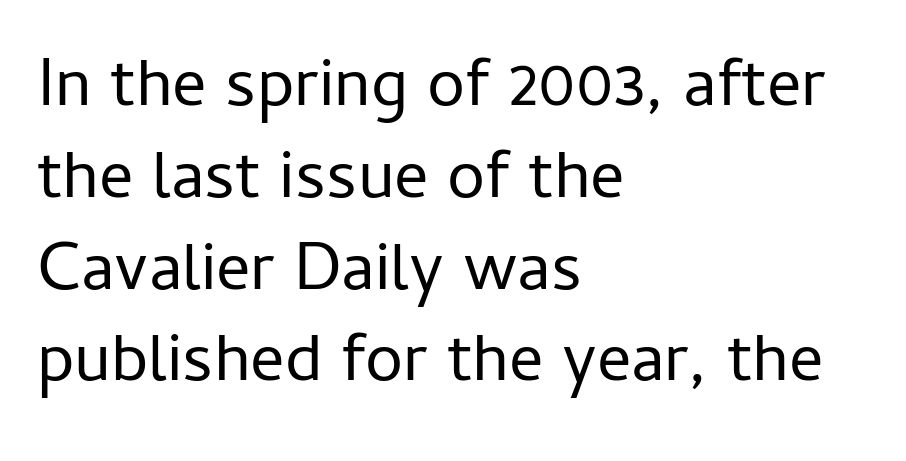
Q: Is the text bold? A: No.
Q: Is the text italic (slanted)? A: No, it is upright.
Q: Is the typeface a serif or a sans-serif typeface? A: Sans-serif.
Q: Is the text underlined? A: No.
Q: How is the paragraph aligned? A: Left-aligned.
Q: Is the spacing between letters normal or unusually wide? A: Normal.
Q: Is the spacing between lines tight, normal or loose? A: Normal.
Q: Width (condensed, normal, or wide)? A: Normal.
Q: Stroke contrast? A: Low.
Q: x-height? A: Medium.
Q: Monospaced? A: No.
